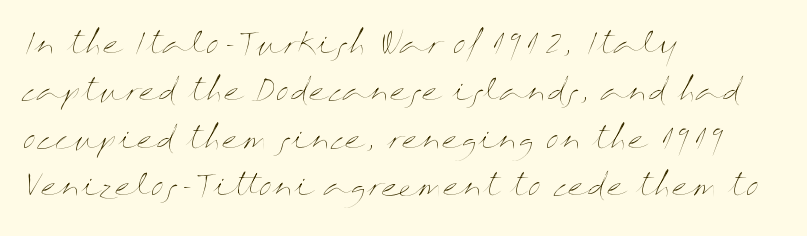
{"bold": "no", "weight": "thin", "width": "wide", "stroke_contrast": "medium", "x_height": "medium", "monospaced": "no", "underline": "no", "align": "left", "line_spacing": "normal", "line_spacing_ratio": 1.58, "letter_spacing": "normal", "letter_spacing_em": 0.0, "glyph_px": 30}
